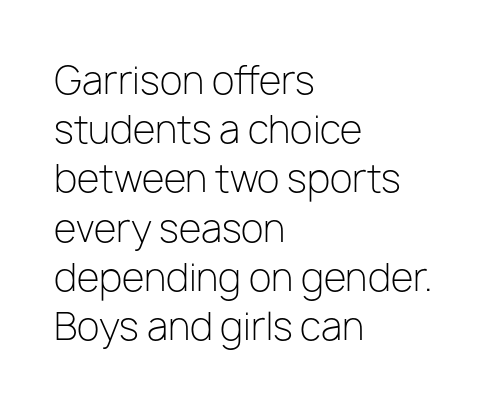
Q: Is the text bold? A: No.
Q: Is the text italic (slanted)? A: No, it is upright.
Q: Is the typeface a serif or a sans-serif typeface? A: Sans-serif.
Q: Is the text underlined? A: No.
Q: How is the paragraph aligned? A: Left-aligned.
Q: Is the spacing between letters normal or unusually wide? A: Normal.
Q: Is the spacing between lines tight, normal or loose? A: Normal.
Q: Width (condensed, normal, or wide)? A: Normal.
Q: Stroke contrast? A: Low.
Q: x-height? A: Medium.
Q: Monospaced? A: No.
